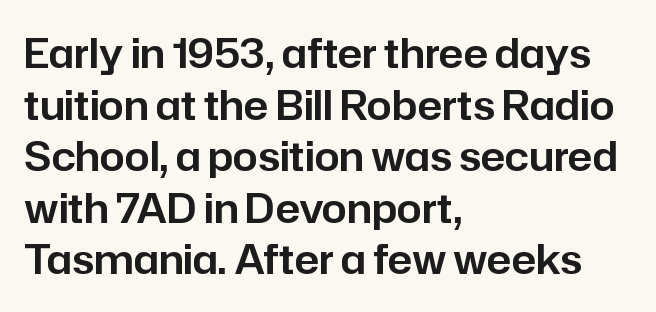
This rendering uses left alignment, leaving the right contour irregular. Standard letterfit; no display-style spreading of the glyphs. Do the letters lean? They stand straight. Nope, no serifs anywhere on these letters. Do the characters align in a grid? No, the font is proportional. Vertical spacing — default.
